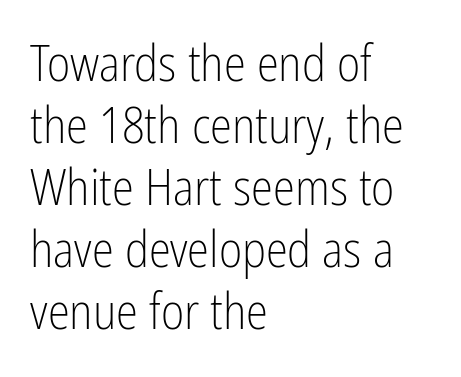
Q: Is the text bold? A: No.
Q: Is the text italic (slanted)? A: No, it is upright.
Q: Is the typeface a serif or a sans-serif typeface? A: Sans-serif.
Q: Is the text underlined? A: No.
Q: How is the paragraph aligned? A: Left-aligned.
Q: Is the spacing between letters normal or unusually wide? A: Normal.
Q: Width (condensed, normal, or wide)? A: Condensed.
Q: Stroke contrast? A: Low.
Q: x-height? A: Medium.
Q: Monospaced? A: No.
